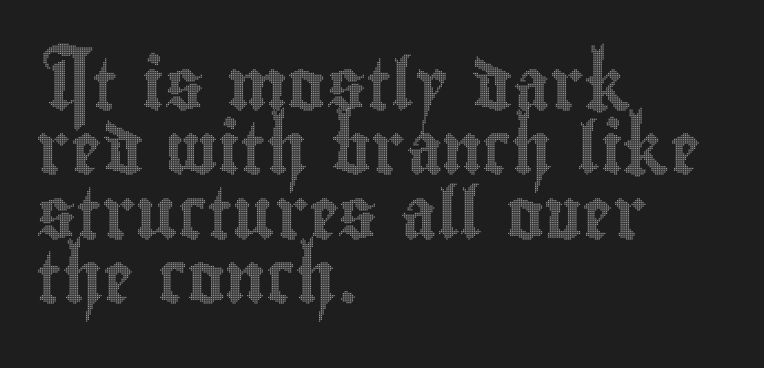
Q: Is the text italic (slanted)? A: No, it is upright.
Q: Is the text underlined? A: No.
Q: How is the paragraph aligned? A: Left-aligned.
Q: Is the spacing between letters normal or unusually wide? A: Normal.
Q: Is the spacing between lines tight, normal or loose? A: Normal.
Q: Width (condensed, normal, or wide)? A: Condensed.
Q: x-height? A: Small.
Q: Monospaced? A: No.
